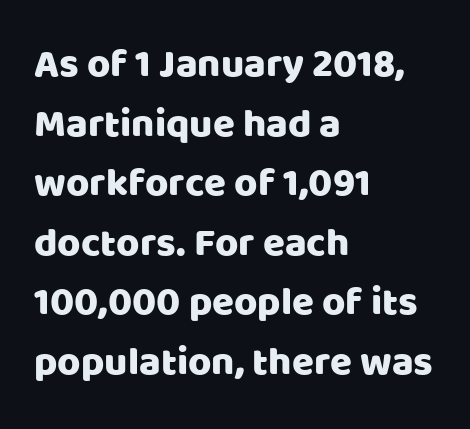
Lines of text with bare space underneath. Spacing verdict: proportional, widths tailored to each character. Tall strokes in this sample are plumb rather than angled. The rendering keeps characters at their native spacing.
